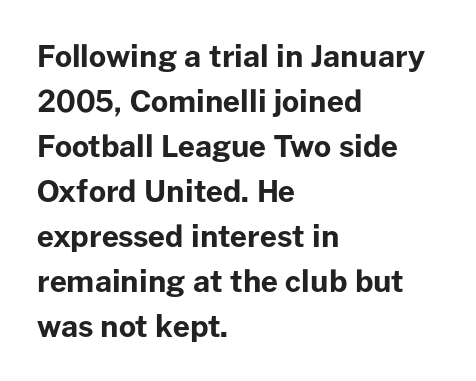
{"serif": "no", "italic": "no", "bold": "yes", "weight": "bold", "width": "normal", "stroke_contrast": "low", "x_height": "medium", "monospaced": "no", "underline": "no", "align": "left", "line_spacing": "normal", "line_spacing_ratio": 1.5, "letter_spacing": "normal", "letter_spacing_em": 0.0, "glyph_px": 30}
